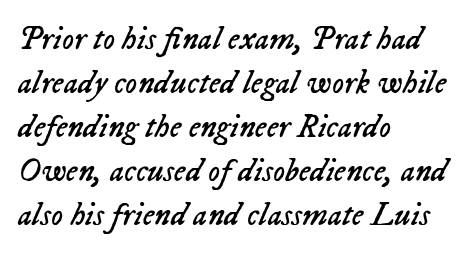
You could not count columns in this text — the font is proportionally spaced. These lines stack with their left ends in a neat column. Normally led — the rows are evenly, conventionally spaced. Weight: not bold — regular or lighter.
